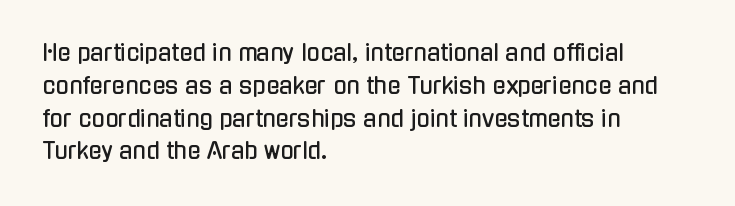
{"italic": "no", "underline": "no", "align": "left", "line_spacing": "normal", "line_spacing_ratio": 1.49, "letter_spacing": "normal", "letter_spacing_em": 0.0, "glyph_px": 22}
